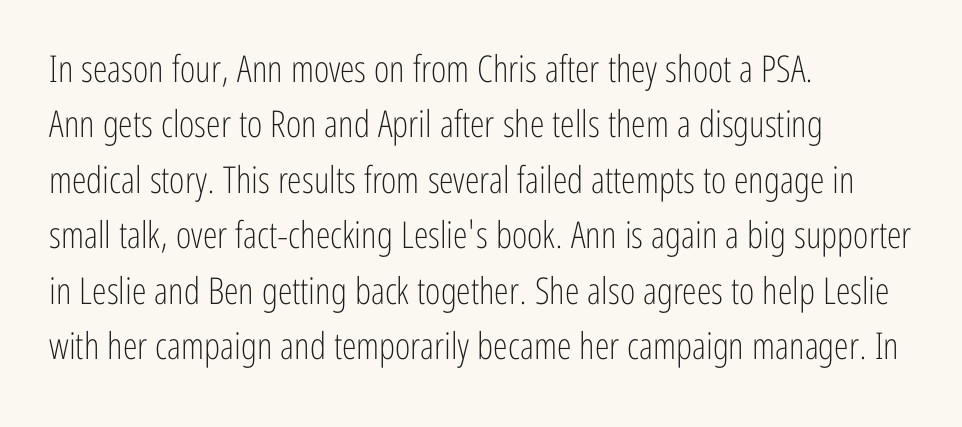
Q: Is the text bold? A: No.
Q: Is the text italic (slanted)? A: No, it is upright.
Q: Is the typeface a serif or a sans-serif typeface? A: Sans-serif.
Q: Is the text underlined? A: No.
Q: How is the paragraph aligned? A: Left-aligned.
Q: Is the spacing between letters normal or unusually wide? A: Normal.
Q: Is the spacing between lines tight, normal or loose? A: Normal.
Q: Width (condensed, normal, or wide)? A: Condensed.
Q: Stroke contrast? A: Low.
Q: x-height? A: Medium.
Q: Monospaced? A: No.
